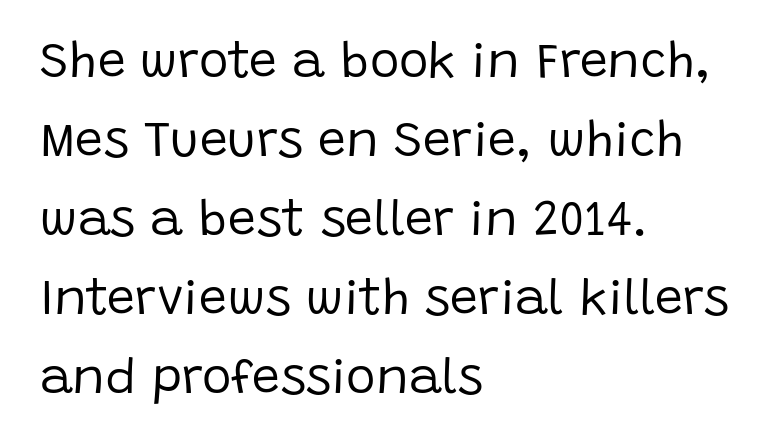
{"serif": "no", "italic": "no", "bold": "no", "weight": "regular", "width": "normal", "stroke_contrast": "low", "x_height": "large", "monospaced": "no", "underline": "no", "align": "left", "line_spacing": "normal", "line_spacing_ratio": 1.58, "letter_spacing": "normal", "letter_spacing_em": 0.0, "glyph_px": 50}
